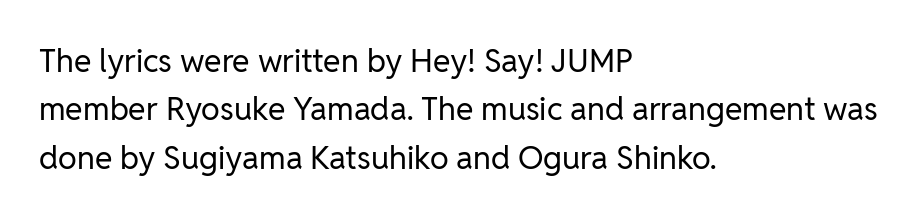
Q: Is the text bold? A: No.
Q: Is the text italic (slanted)? A: No, it is upright.
Q: Is the typeface a serif or a sans-serif typeface? A: Sans-serif.
Q: Is the text underlined? A: No.
Q: How is the paragraph aligned? A: Left-aligned.
Q: Is the spacing between letters normal or unusually wide? A: Normal.
Q: Is the spacing between lines tight, normal or loose? A: Normal.
Q: Width (condensed, normal, or wide)? A: Normal.
Q: Stroke contrast? A: Low.
Q: x-height? A: Medium.
Q: Monospaced? A: No.
